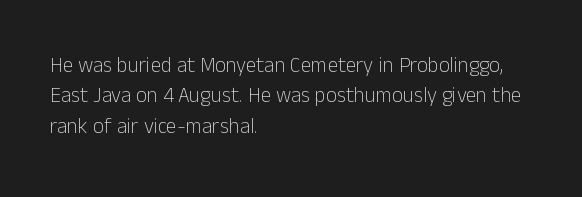
The image shows 21 px text type, upright; set left-aligned, normal line spacing (1.45x), normal letter spacing, not underlined.
